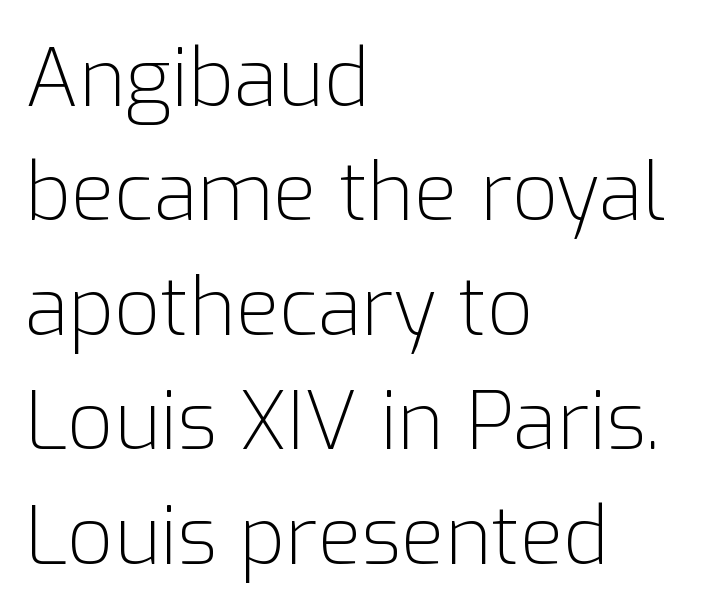
The image shows 80 px light sans-serif type, upright; set left-aligned, normal line spacing (1.43x), normal letter spacing, not underlined; low stroke contrast and a medium x-height.
